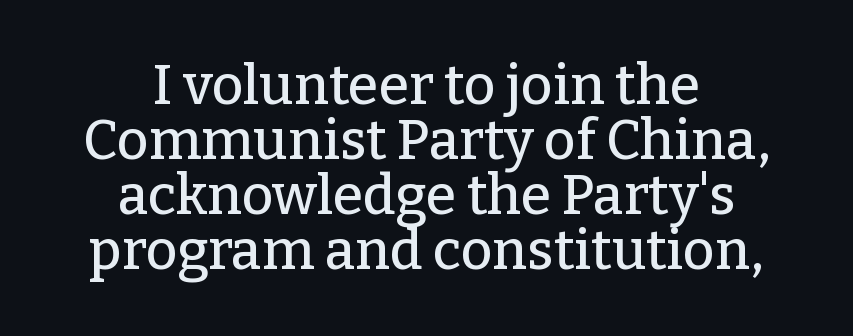
The image shows 55 px serif type, upright; set centered, tight line spacing (1.0x), normal letter spacing, not underlined; low stroke contrast and a medium x-height.
